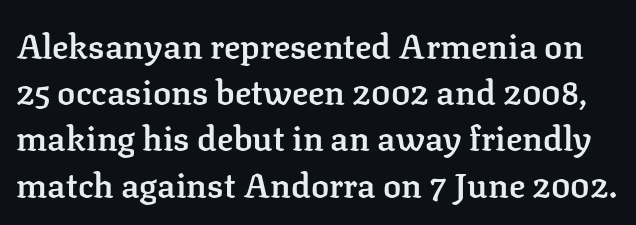
{"serif": "yes", "italic": "no", "bold": "semi", "weight": "semibold", "width": "normal", "stroke_contrast": "low", "x_height": "medium", "monospaced": "no", "underline": "no", "line_spacing": "normal", "line_spacing_ratio": 1.36, "letter_spacing": "normal", "letter_spacing_em": 0.0, "glyph_px": 34}
